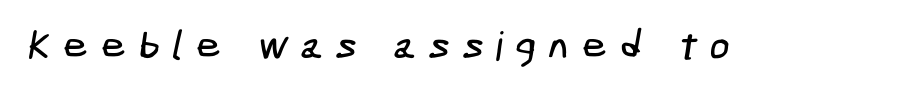
The image shows 40 px condensed sans-serif type; set unusually wide letter spacing (+0.3 em), not underlined; low stroke contrast and a medium x-height.
